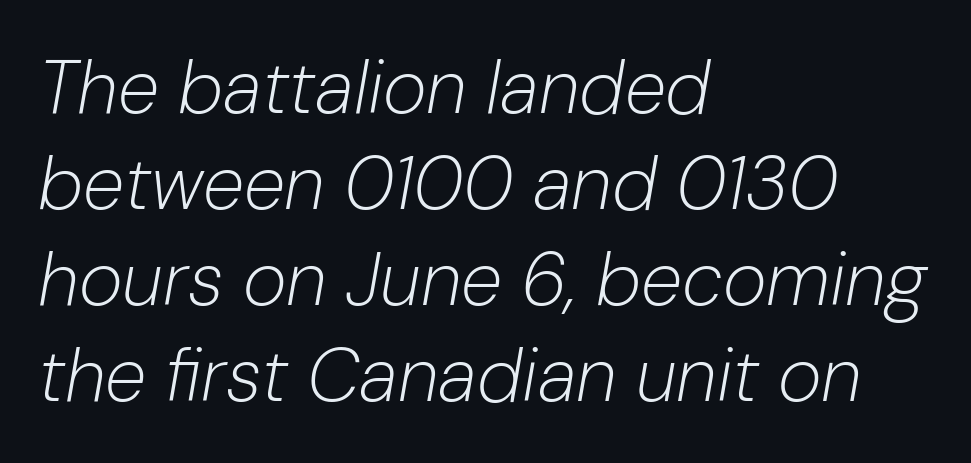
Q: Is the text bold? A: No.
Q: Is the text italic (slanted)? A: Yes, it leans right by about 10 degrees.
Q: Is the text underlined? A: No.
Q: How is the paragraph aligned? A: Left-aligned.
Q: Is the spacing between letters normal or unusually wide? A: Normal.
Q: Is the spacing between lines tight, normal or loose? A: Normal.
Q: Width (condensed, normal, or wide)? A: Normal.
Q: Stroke contrast? A: Low.
Q: x-height? A: Medium.
Q: Monospaced? A: No.
